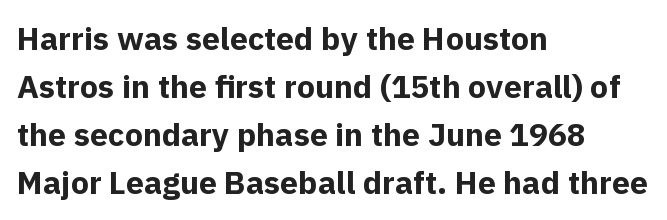
{"serif": "no", "italic": "no", "bold": "yes", "weight": "bold", "width": "normal", "x_height": "medium", "monospaced": "no", "underline": "no", "align": "left", "line_spacing": "normal", "line_spacing_ratio": 1.5, "letter_spacing": "normal", "letter_spacing_em": 0.0, "glyph_px": 32}
